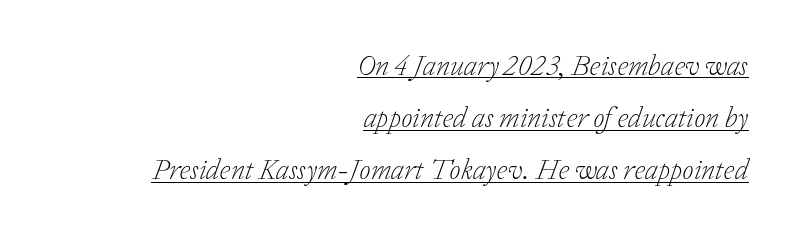
Q: Is the text bold? A: No.
Q: Is the text italic (slanted)? A: Yes, it leans right by about 20 degrees.
Q: Is the typeface a serif or a sans-serif typeface? A: Serif.
Q: Is the text underlined? A: Yes.
Q: How is the paragraph aligned? A: Right-aligned.
Q: Is the spacing between letters normal or unusually wide? A: Normal.
Q: Width (condensed, normal, or wide)? A: Normal.
Q: Stroke contrast? A: Low.
Q: x-height? A: Medium.
Q: Monospaced? A: No.
